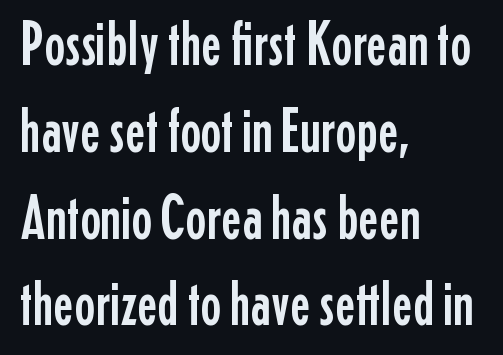
You could call the tracking neutral — neither tight nor loose. The paragraph shown leans on its left margin. Students, observe: this is what conventionally led text looks like. Stroke terminals: plain, sans-serif. A typesetter would mark this as roman, not italic. Rule under the text: the space is simply empty.
